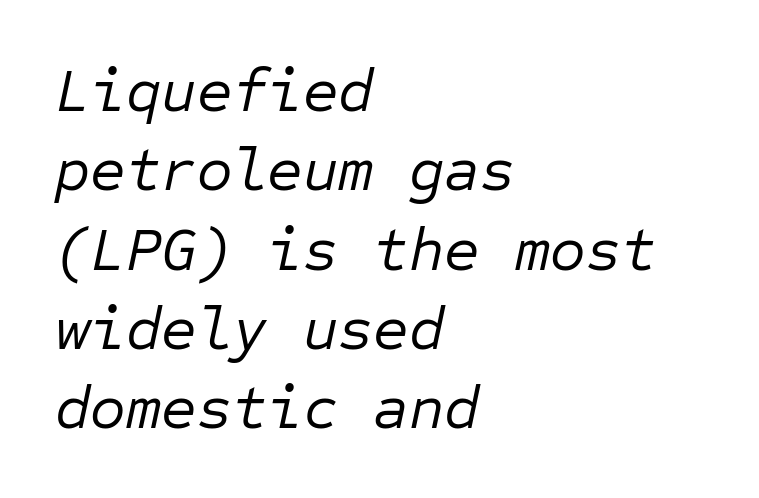
{"italic": "yes", "lean": "right", "slant_degrees": 12, "bold": "no", "weight": "regular", "width": "normal", "stroke_contrast": "low", "x_height": "medium", "monospaced": "yes", "underline": "no", "align": "left", "line_spacing": "normal", "line_spacing_ratio": 1.3, "letter_spacing": "normal", "letter_spacing_em": 0.0, "glyph_px": 61}
